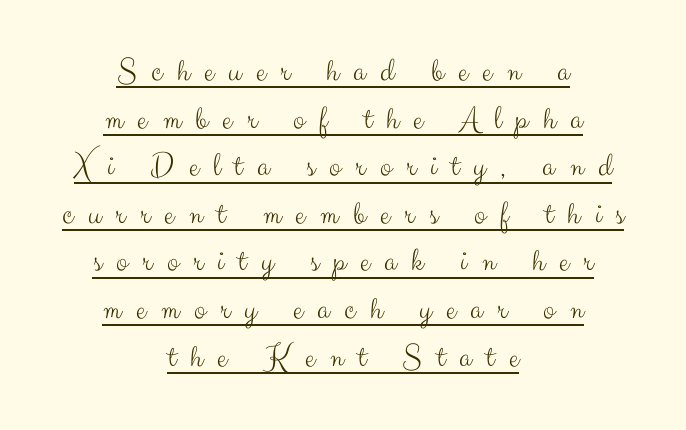
{"serif": "no", "bold": "no", "weight": "light", "width": "normal", "stroke_contrast": "medium", "x_height": "small", "monospaced": "no", "underline": "yes", "align": "center", "line_spacing": "normal", "line_spacing_ratio": 1.4, "letter_spacing": "wide", "letter_spacing_em": 0.43, "glyph_px": 34}
